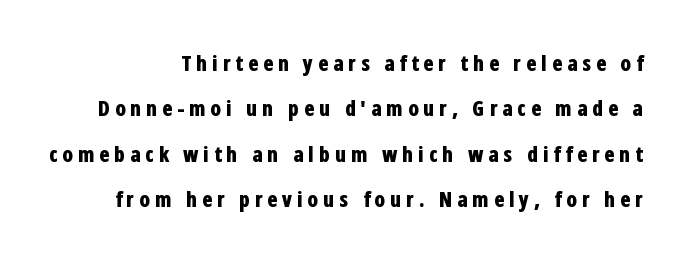
The image shows 21 px bold type, upright; set loose line spacing (2.16x), unusually wide letter spacing (+0.22 em), not underlined.
